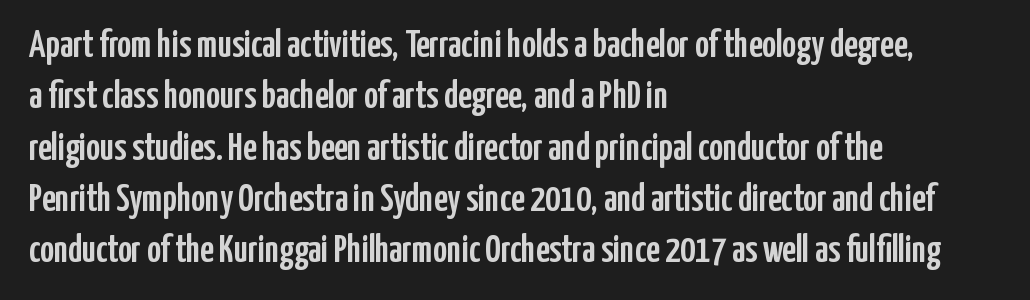
The image shows 38 px condensed sans-serif type, upright; set left-aligned, normal line spacing (1.35x), normal letter spacing, not underlined; low stroke contrast and a medium x-height.
